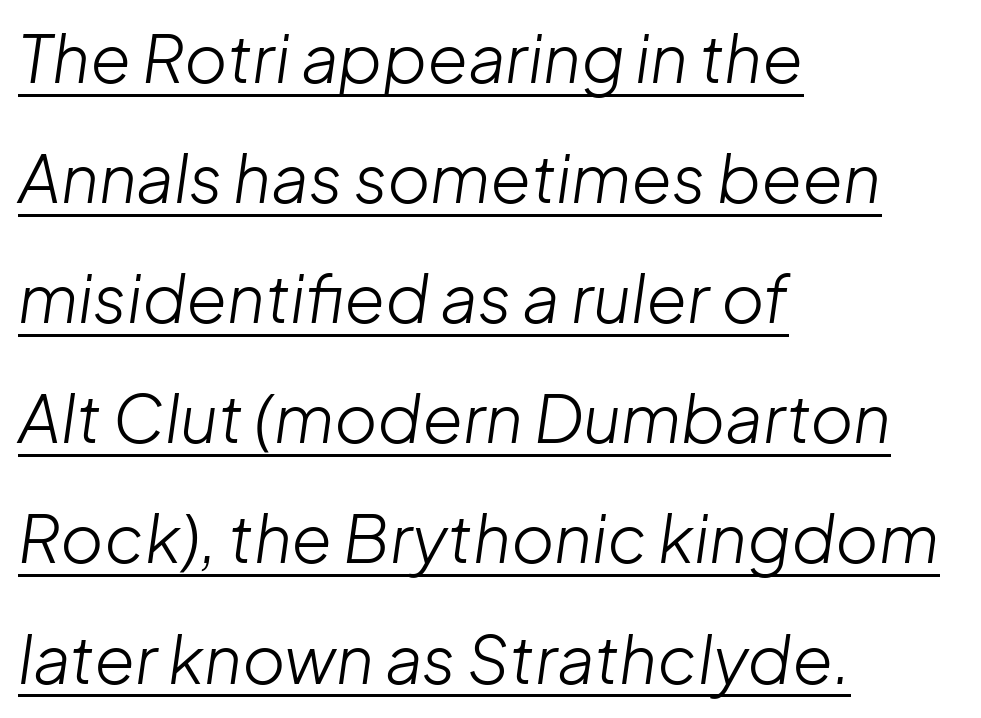
{"italic": "yes", "lean": "right", "slant_degrees": 8, "bold": "no", "weight": "light", "width": "normal", "stroke_contrast": "low", "x_height": "medium", "monospaced": "no", "underline": "yes", "align": "left", "line_spacing_ratio": 1.82, "letter_spacing": "normal", "letter_spacing_em": 0.0, "glyph_px": 66}
